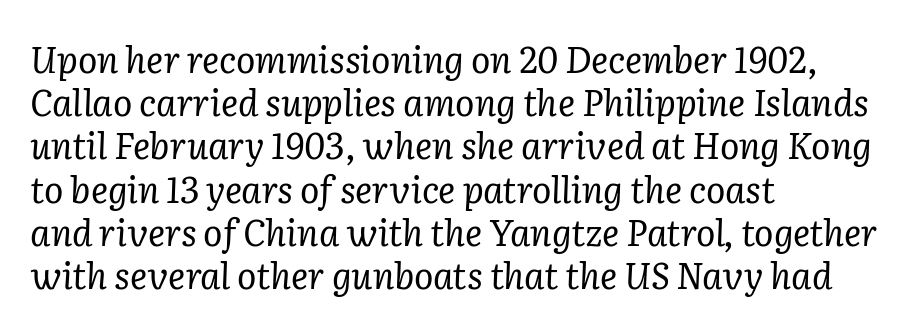
No word sits above an underline. The letters are slanted; this is an italic face. Serif or sans? Serif — the stroke terminals have little feet. The passage is arranged the way most books set body copy — flush left.
